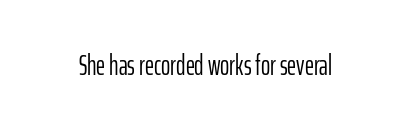
{"serif": "no", "italic": "no", "bold": "no", "weight": "light", "width": "condensed", "stroke_contrast": "low", "x_height": "medium", "monospaced": "no", "underline": "no", "letter_spacing": "normal", "letter_spacing_em": 0.0, "glyph_px": 28}
